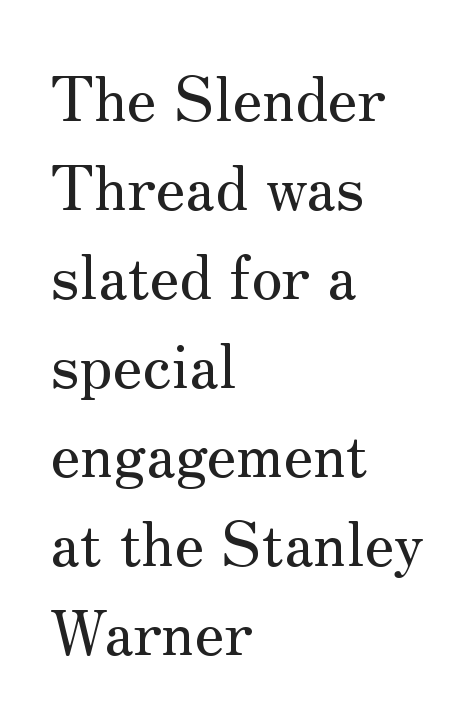
Each letter keeps its own natural width here, so spacing adapts to shape. The letters sit at their default tracking, neither squeezed nor spread. This is the regular roman posture of the typeface. Plain, unruled lines of type.
